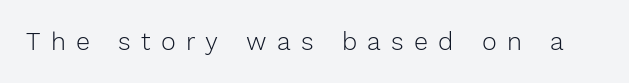
{"italic": "no", "bold": "no", "underline": "no", "letter_spacing": "wide", "letter_spacing_em": 0.41, "glyph_px": 25}
